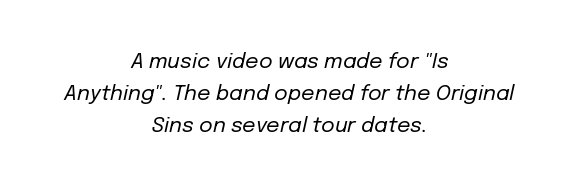
Each word holds together tightly as a unit, with standard inter-letter gaps. Short and long lines alike share a common midpoint. Compared with typical paragraphs, the rows here are spaced about the same. Italic: yes, the glyphs are oblique.
